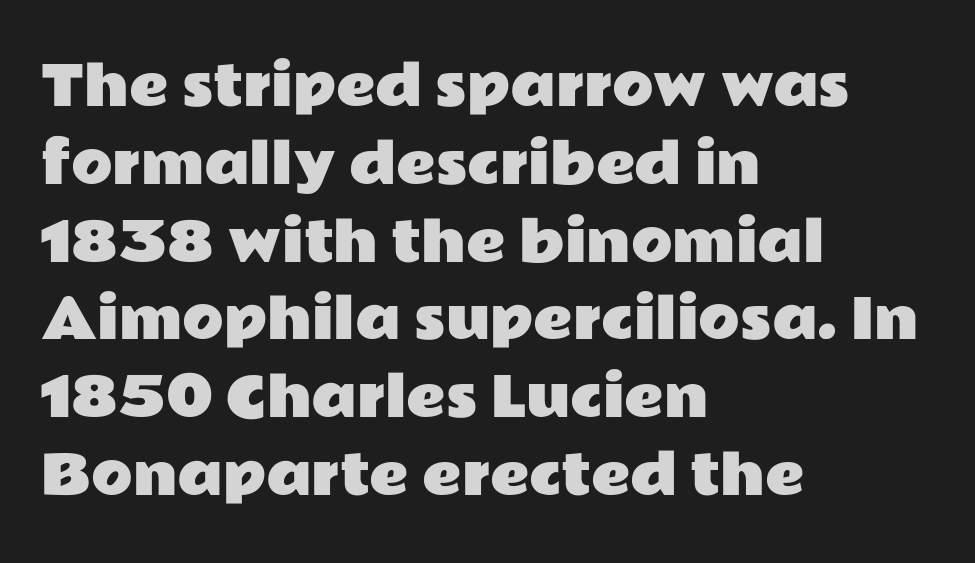
The image shows 54 px wide sans-serif type, upright; set left-aligned, normal line spacing (1.44x), normal letter spacing, not underlined; low stroke contrast and a medium x-height.
